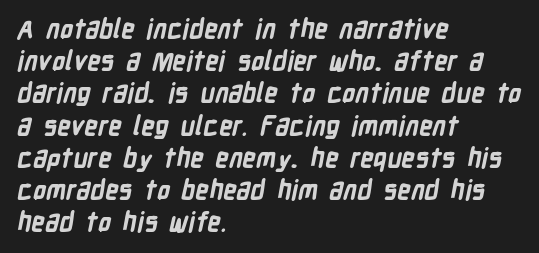
Short and long lines alike share a common starting point at left. Is the type bold? Yes — the strokes are clearly thick and heavy. The type is set solid horizontally, with unmodified tracking. Check the space under the baseline: it is left empty.
